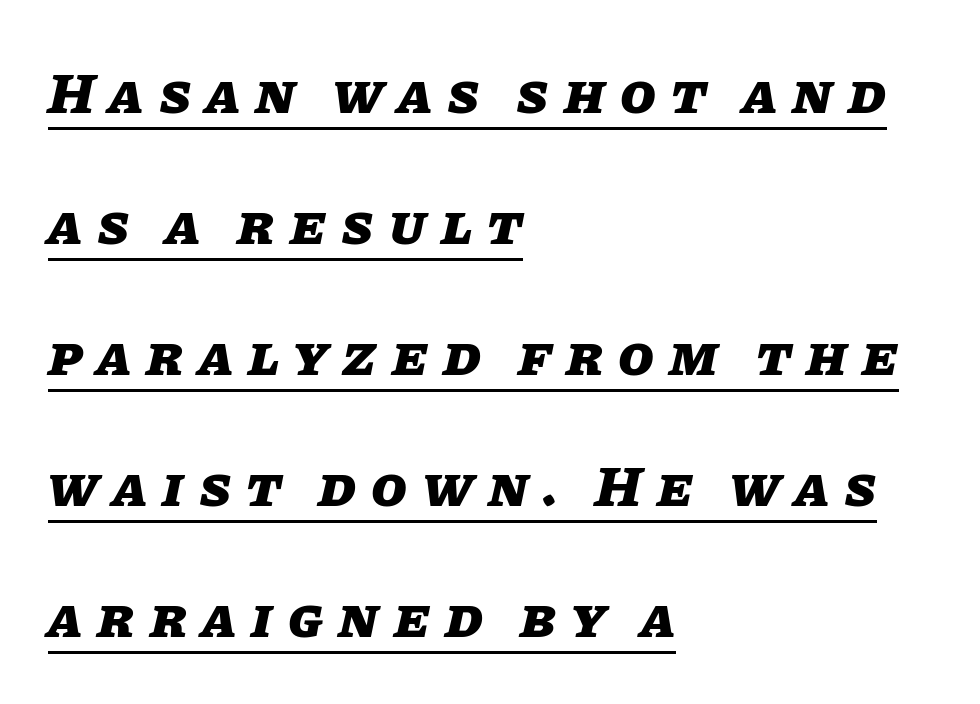
{"italic": "yes", "lean": "right", "slant_degrees": 11, "bold": "yes", "weight": "heavy", "width": "normal", "stroke_contrast": "low", "x_height": "large", "monospaced": "no", "underline": "yes", "align": "left", "line_spacing": "loose", "line_spacing_ratio": 2.26, "letter_spacing": "wide", "letter_spacing_em": 0.26, "glyph_px": 58}
